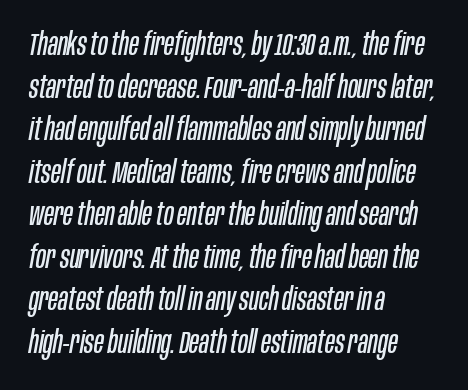
Q: Is the text bold? A: No.
Q: Is the text italic (slanted)? A: Yes, it leans right by about 10 degrees.
Q: Is the text underlined? A: No.
Q: How is the paragraph aligned? A: Left-aligned.
Q: Is the spacing between letters normal or unusually wide? A: Normal.
Q: Is the spacing between lines tight, normal or loose? A: Normal.
Q: Width (condensed, normal, or wide)? A: Condensed.
Q: Stroke contrast? A: Low.
Q: x-height? A: Large.
Q: Monospaced? A: No.
